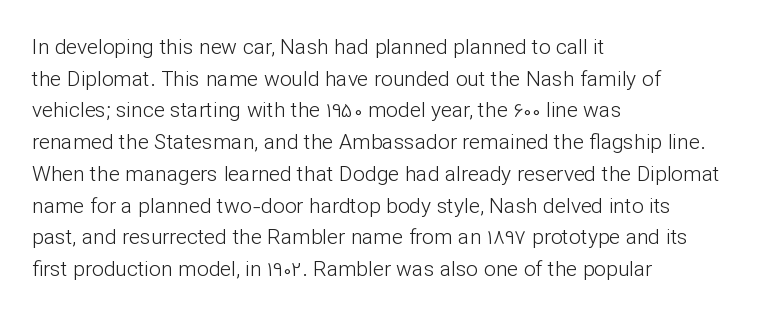
The image shows 21 px text type, upright; set left-aligned, normal line spacing (1.51x), normal letter spacing, not underlined.
